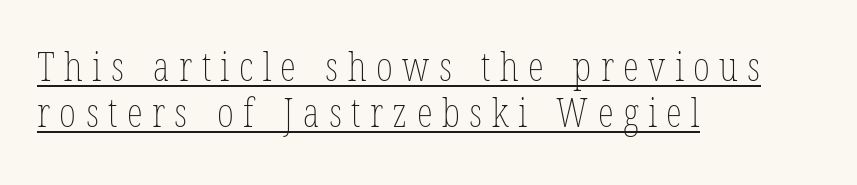
The weight would be labelled regular, book, light, or lighter still. Tightly led — the rows are bunched. Varying glyph widths throughout — classic text-font behaviour. The rendered words wear a rule along their underside. A student would call this left alignment; a typographer would say flush left, rag right.
